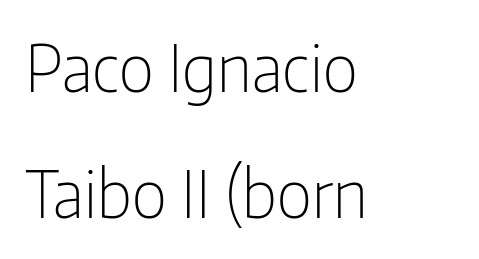
{"serif": "no", "italic": "no", "bold": "no", "weight": "light", "width": "condensed", "stroke_contrast": "low", "x_height": "medium", "monospaced": "no", "underline": "no", "align": "left", "line_spacing": "loose", "line_spacing_ratio": 1.94, "letter_spacing": "normal", "letter_spacing_em": 0.0, "glyph_px": 65}
